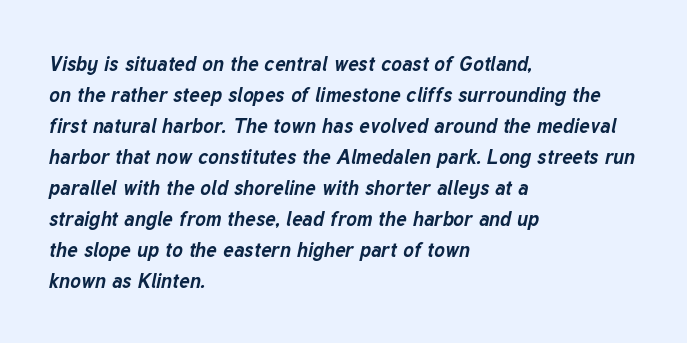
Typesetter's note: full bold, strokes at maximum text heaviness. Rendered with sloped, italic letterforms. The passage is arranged the way most books set body copy — flush left. Letters rest on an invisible, unmarked baseline.
